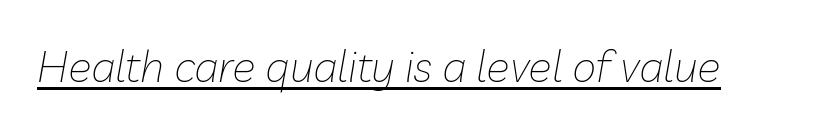
No extra ink here — the face is not bold. The rendering keeps characters at their native spacing. If you drew a line through each stem, it would be angled. A continuous stroke trails under the words, as in a hyperlink. Note the varied advance widths — an 'i' is clearly narrower than an 'm'.
